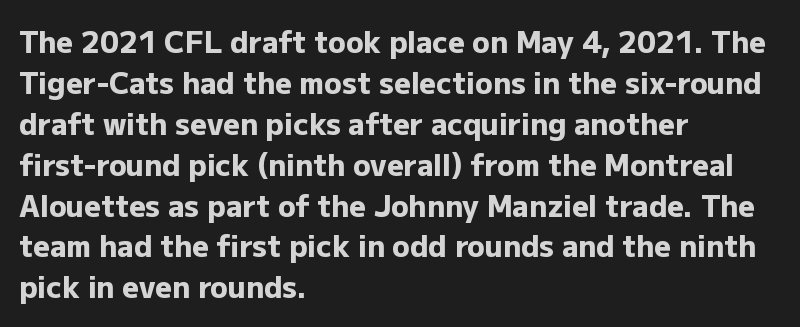
{"serif": "no", "italic": "no", "bold": "yes", "weight": "heavy", "width": "normal", "stroke_contrast": "low", "x_height": "medium", "monospaced": "no", "underline": "no", "align": "left", "line_spacing": "normal", "line_spacing_ratio": 1.41, "letter_spacing": "normal", "letter_spacing_em": 0.0, "glyph_px": 29}
